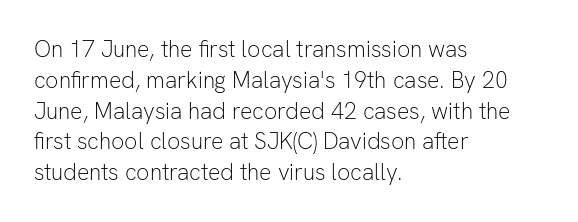
Descenders are the only things crossing below the line. The font sits on the lighter half of the weight spectrum, regular included. Does the copy run flush right? No — it runs flush left. Vertically, the passage feels balanced, rows spaced as you'd expect.
